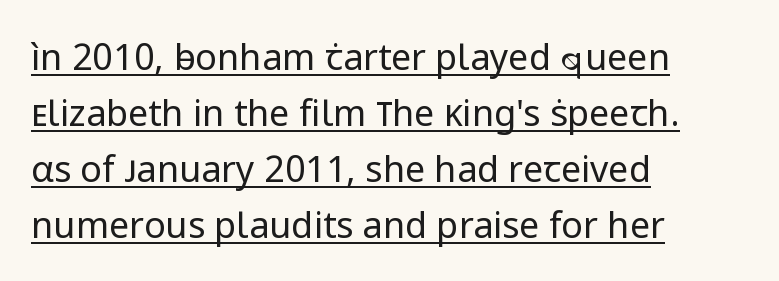
Q: Is the text bold? A: No.
Q: Is the text italic (slanted)? A: No, it is upright.
Q: Is the typeface a serif or a sans-serif typeface? A: Sans-serif.
Q: Is the text underlined? A: Yes.
Q: How is the paragraph aligned? A: Left-aligned.
Q: Is the spacing between letters normal or unusually wide? A: Normal.
Q: Is the spacing between lines tight, normal or loose? A: Normal.
Q: Width (condensed, normal, or wide)? A: Normal.
Q: Stroke contrast? A: Low.
Q: x-height? A: Medium.
Q: Monospaced? A: No.
